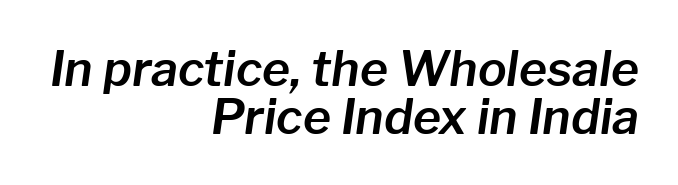
Q: Is the text italic (slanted)? A: Yes, it leans right by about 8 degrees.
Q: Is the text underlined? A: No.
Q: How is the paragraph aligned? A: Right-aligned.
Q: Is the spacing between letters normal or unusually wide? A: Normal.
Q: Is the spacing between lines tight, normal or loose? A: Tight.
Q: Width (condensed, normal, or wide)? A: Normal.
Q: Stroke contrast? A: Low.
Q: x-height? A: Medium.
Q: Monospaced? A: No.
